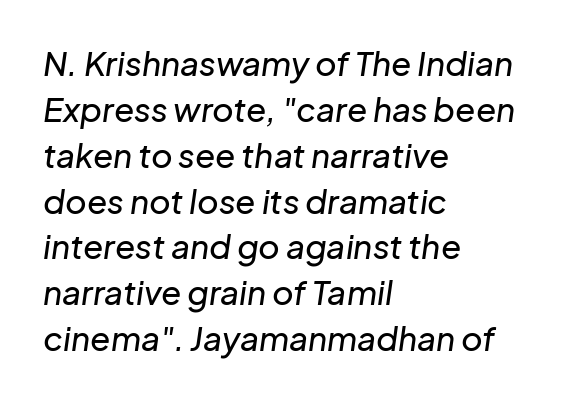
The image shows 33 px text type, italic (leaning right); set left-aligned, normal line spacing (1.39x), normal letter spacing, not underlined; low stroke contrast and a medium x-height.
